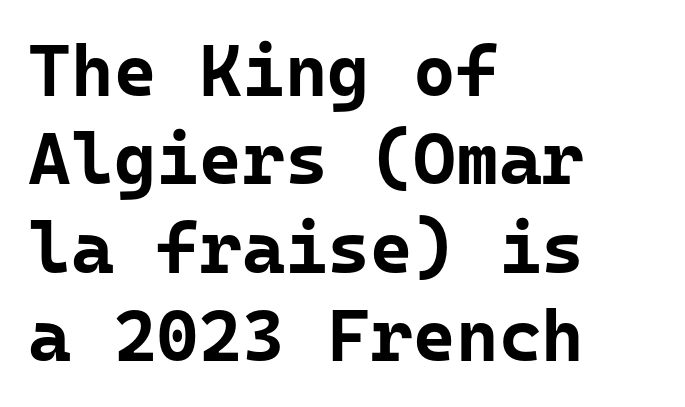
Every row of glyphs begins at an identical x-position on the left. Italic? Not at all — the glyphs are vertical. Stroke terminals: plain, sans-serif. This sample has the even, mechanical cadence of fixed-width lettering. Check under the words: just untouched page.
